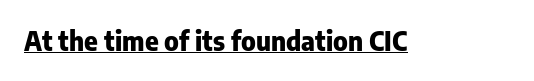
{"italic": "no", "bold": "yes", "underline": "yes", "letter_spacing": "normal", "letter_spacing_em": 0.0, "glyph_px": 26}
